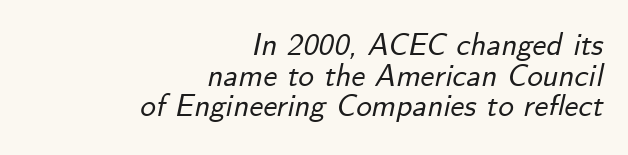
Q: Is the text italic (slanted)? A: Yes, it leans right by about 12 degrees.
Q: Is the text underlined? A: No.
Q: How is the paragraph aligned? A: Right-aligned.
Q: Is the spacing between letters normal or unusually wide? A: Normal.
Q: Is the spacing between lines tight, normal or loose? A: Tight.
Q: Width (condensed, normal, or wide)? A: Normal.
Q: Stroke contrast? A: Low.
Q: x-height? A: Small.
Q: Monospaced? A: No.
